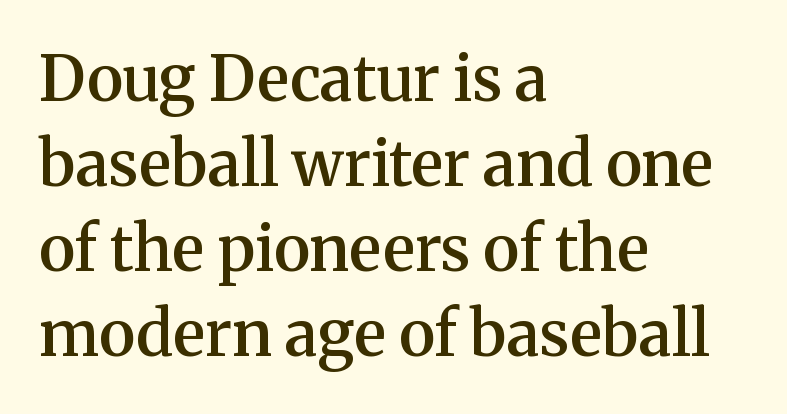
The rendering uses a moderate line-height, typical for paragraphs. Students, this is semibold: more ink than regular, less than bold. Here the designer chose a conventional face with non-uniform glyph widths. The area under the type is left untouched. Quick note: not italic, upright. The type family on display is of the serif kind.
